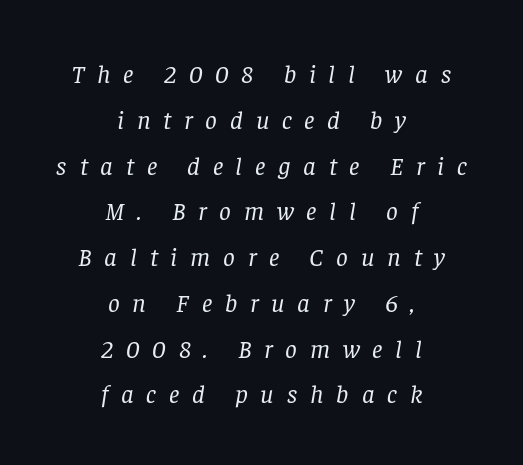
The image shows 26 px text type, italic (leaning right); set centered, line spacing 1.76x, unusually wide letter spacing (+0.49 em), not underlined.
